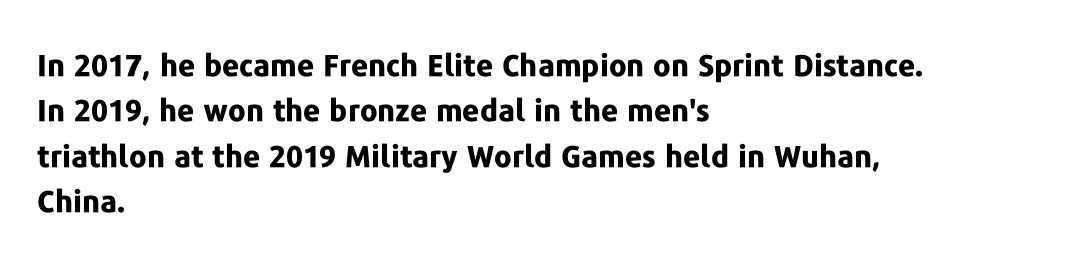
Here the glyphs are tracked normally, forming tight word shapes. Which margin do the lines hug? The left one — the right edge is uneven. Is the type bold? Yes — the strokes are clearly thick and heavy. Horizontal bands of white between lines are of average thickness.
